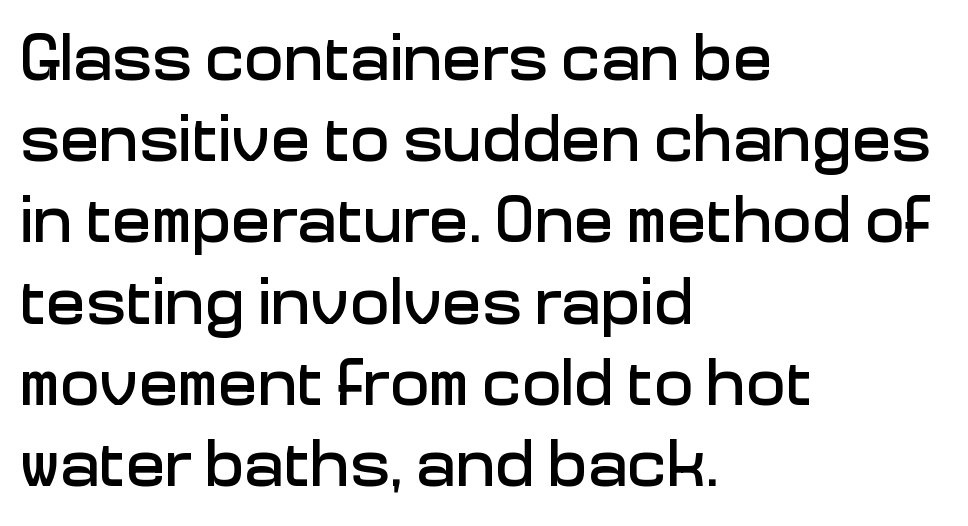
Q: Is the text italic (slanted)? A: No, it is upright.
Q: Is the typeface a serif or a sans-serif typeface? A: Sans-serif.
Q: Is the text underlined? A: No.
Q: How is the paragraph aligned? A: Left-aligned.
Q: Is the spacing between letters normal or unusually wide? A: Normal.
Q: Width (condensed, normal, or wide)? A: Normal.
Q: Stroke contrast? A: Low.
Q: x-height? A: Medium.
Q: Monospaced? A: No.
